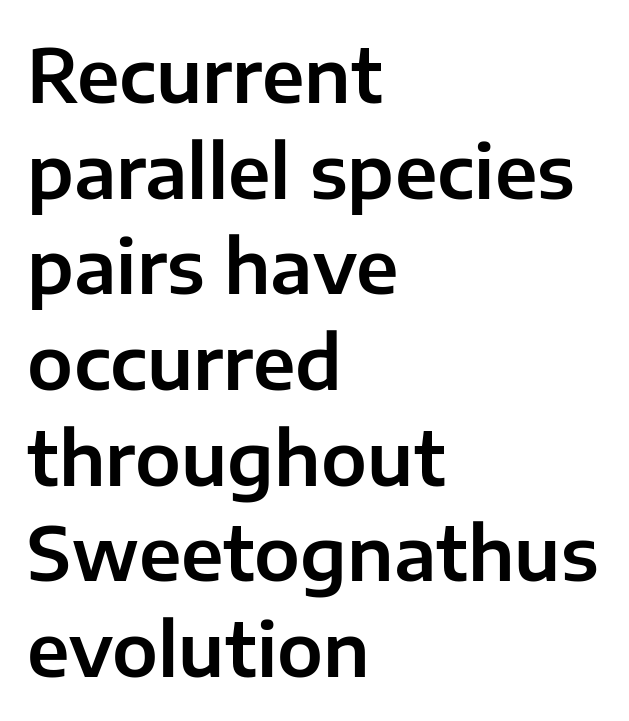
Observe the absence of serifs on each vertical stroke in this sample. Between one letter and the next there's only the usual sliver of space. The letters stand straight up with perfectly vertical stems. Leading: standard. Alignment: flush left. The space beneath each line is pristine and unruled.
